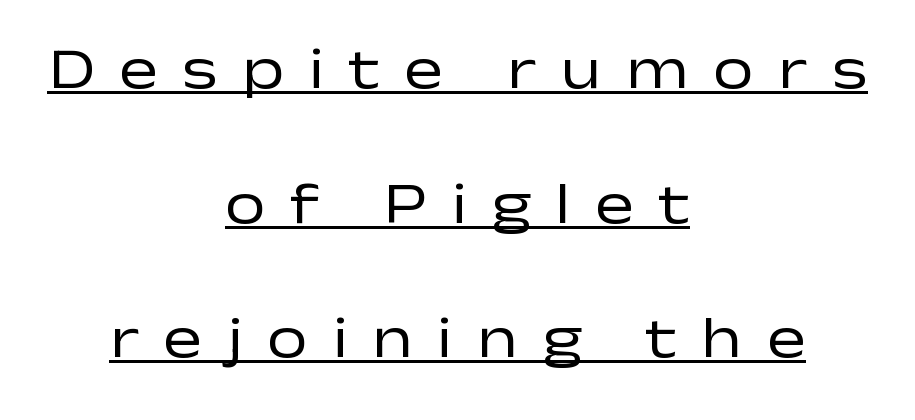
Q: Is the text bold? A: No.
Q: Is the text italic (slanted)? A: No, it is upright.
Q: Is the typeface a serif or a sans-serif typeface? A: Sans-serif.
Q: Is the text underlined? A: Yes.
Q: How is the paragraph aligned? A: Centered.
Q: Is the spacing between letters normal or unusually wide? A: Unusually wide.
Q: Is the spacing between lines tight, normal or loose? A: Loose.
Q: Width (condensed, normal, or wide)? A: Wide.
Q: Stroke contrast? A: Low.
Q: x-height? A: Medium.
Q: Monospaced? A: No.
